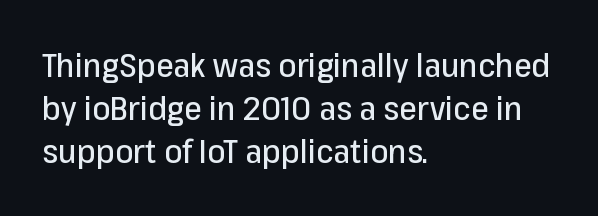
The image shows 32 px sans-serif type, upright; set left-aligned, normal line spacing (1.35x), normal letter spacing, not underlined; low stroke contrast and a medium x-height.
